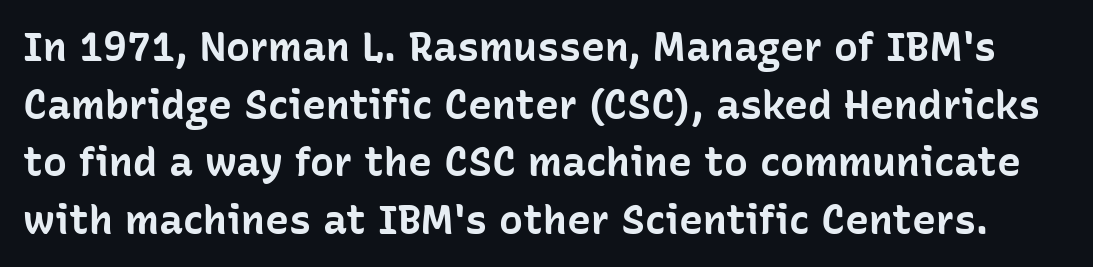
Ordinary non-slanted type is in use. What's the leading like? Ordinary, nothing unusual. The font family rendered here belongs to the sans-serif group. On the weight axis this lands at bold, roughly 700.
